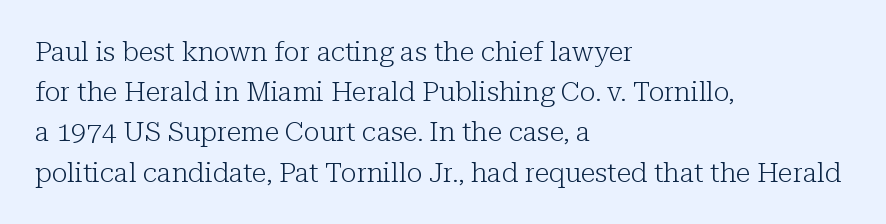
The image shows 27 px text type, upright; set left-aligned, normal line spacing (1.49x), normal letter spacing, not underlined.
